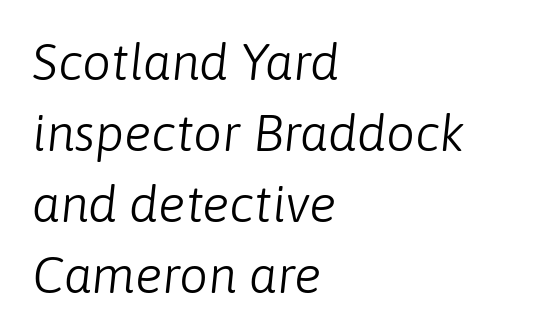
{"italic": "yes", "lean": "right", "slant_degrees": 6, "bold": "no", "weight": "light", "width": "normal", "stroke_contrast": "low", "x_height": "medium", "monospaced": "no", "underline": "no", "align": "left", "line_spacing": "normal", "line_spacing_ratio": 1.39, "letter_spacing": "normal", "letter_spacing_em": 0.0, "glyph_px": 51}
